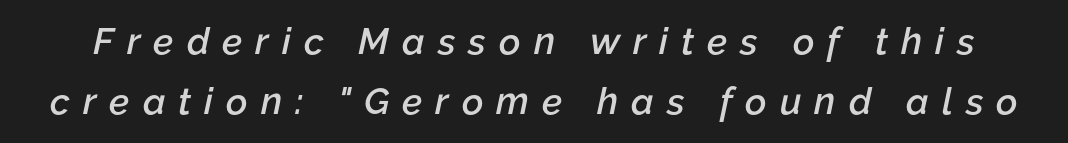
{"italic": "yes", "lean": "right", "slant_degrees": 12, "bold": "semi", "weight": "semibold", "width": "normal", "stroke_contrast": "low", "x_height": "medium", "monospaced": "no", "underline": "no", "line_spacing": "normal", "line_spacing_ratio": 1.63, "letter_spacing": "wide", "letter_spacing_em": 0.35, "glyph_px": 37}
